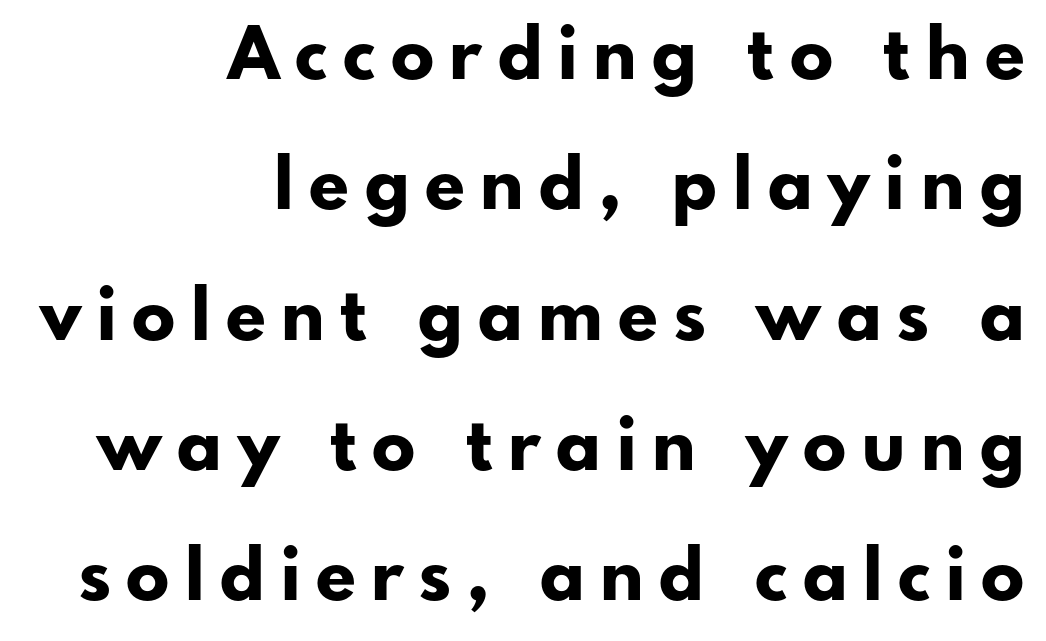
{"serif": "no", "italic": "no", "bold": "yes", "weight": "bold", "width": "normal", "stroke_contrast": "low", "x_height": "small", "monospaced": "no", "underline": "no", "align": "right", "line_spacing_ratio": 1.81, "letter_spacing": "wide", "letter_spacing_em": 0.22, "glyph_px": 72}
